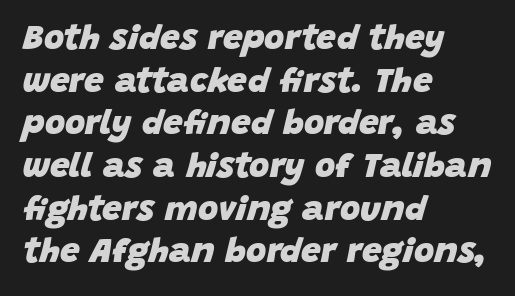
Q: Is the text bold? A: Yes.
Q: Is the text italic (slanted)? A: Yes, it leans right by about 15 degrees.
Q: Is the text underlined? A: No.
Q: How is the paragraph aligned? A: Left-aligned.
Q: Is the spacing between letters normal or unusually wide? A: Normal.
Q: Width (condensed, normal, or wide)? A: Normal.
Q: Stroke contrast? A: Low.
Q: x-height? A: Large.
Q: Monospaced? A: No.
